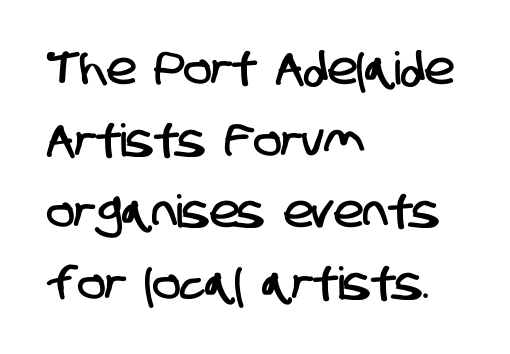
The image shows 45 px condensed sans-serif type; set left-aligned, normal line spacing (1.59x), normal letter spacing, not underlined; low stroke contrast and a large x-height.
